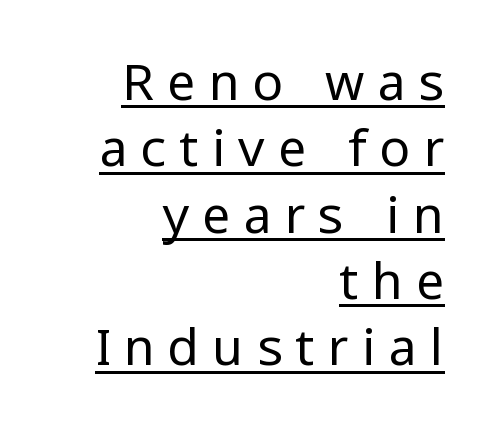
A typesetter would call this proportional, since set widths differ per character. Looks like someone drew a line under every word here. Ascenders rise straight up at ninety degrees. The vertical gap from one line to the next is medium. Each word looks stretched out because of the extra space between its letters.
